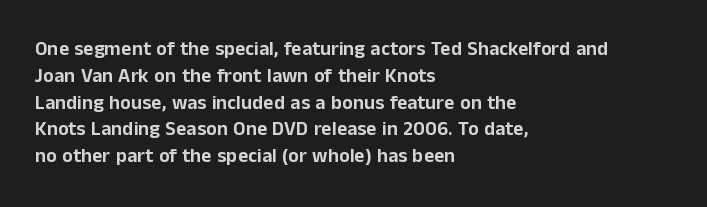
The vertical gap from one line to the next is medium. The letters sit at their default tracking, neither squeezed nor spread. A student would call this left alignment; a typographer would say flush left, rag right. Does the lettering tilt? It doesn't — this is upright.
